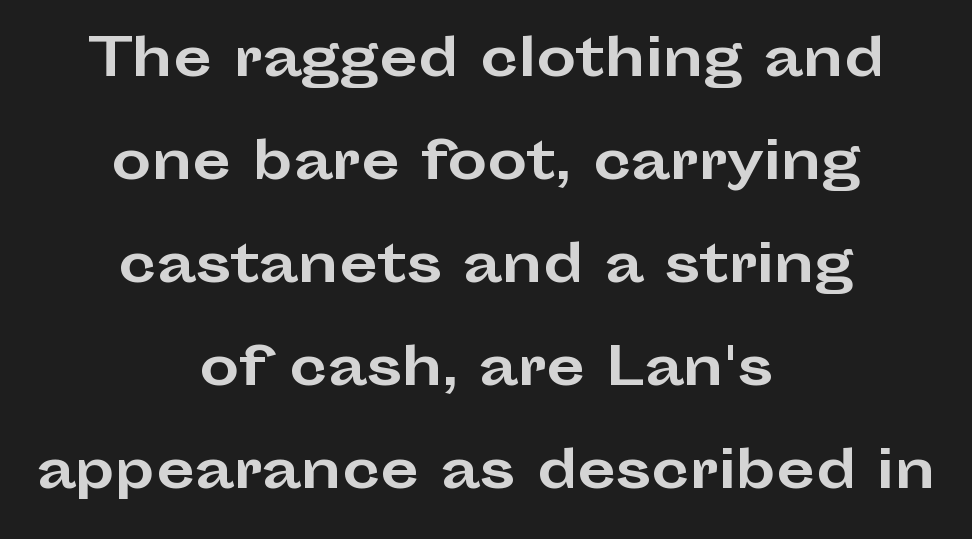
Pretty heavy lettering here — definitely bold. These lines are composed in type without serifs. Each line is balanced around a shared central axis. This sample uses an upright cut, with every glyph sitting square on the baseline. There is no visible air inserted between adjacent glyphs. Here the designer chose a conventional face with non-uniform glyph widths.
